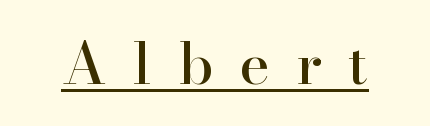
Look at the tracking — it's clearly loosened, letters drifting apart. Serifs: yes, visible at the terminals of the letterforms. The rendering uses natural spacing where letterforms have individual widths. In designer terms, the underline attribute is active on this setting. A roman cut, with each character standing at attention.
